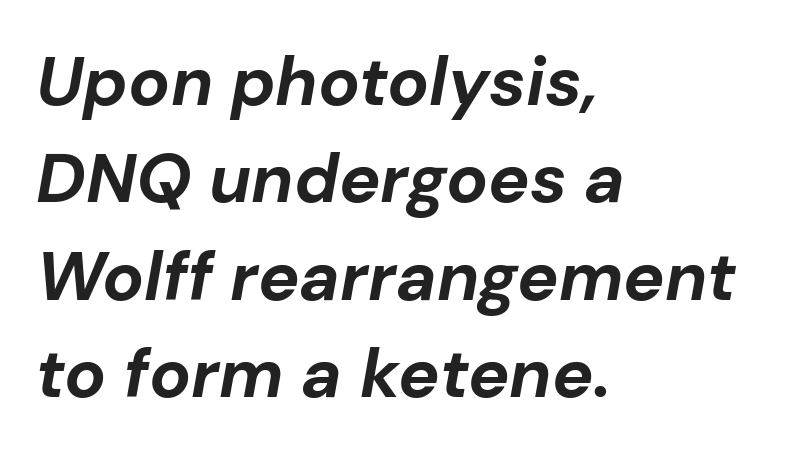
{"italic": "yes", "lean": "right", "slant_degrees": 10, "bold": "yes", "weight": "bold", "width": "normal", "stroke_contrast": "low", "x_height": "medium", "monospaced": "no", "underline": "no", "align": "left", "line_spacing": "normal", "line_spacing_ratio": 1.41, "letter_spacing": "normal", "letter_spacing_em": 0.0, "glyph_px": 69}
